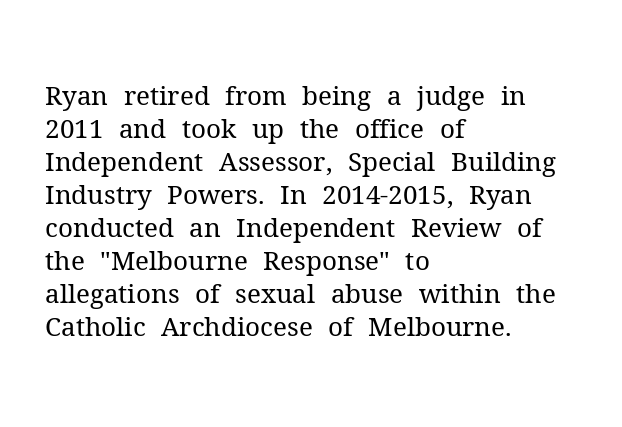
{"italic": "no", "bold": "no", "underline": "no", "align": "left", "line_spacing": "normal", "line_spacing_ratio": 1.27, "letter_spacing": "normal", "letter_spacing_em": 0.0, "glyph_px": 26}
